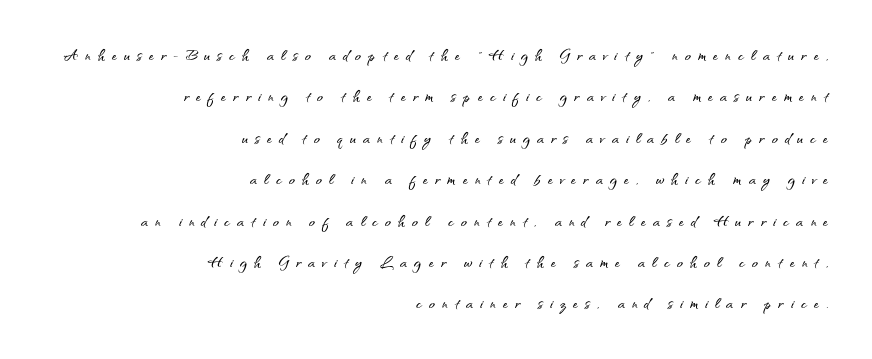
Caption: expanded tracking, letters set apart. The text block is weighted toward the right margin, trailing off unevenly leftward. This rendering features lettering with no underline. Vertically, the passage feels expansive, rows floating well apart.
